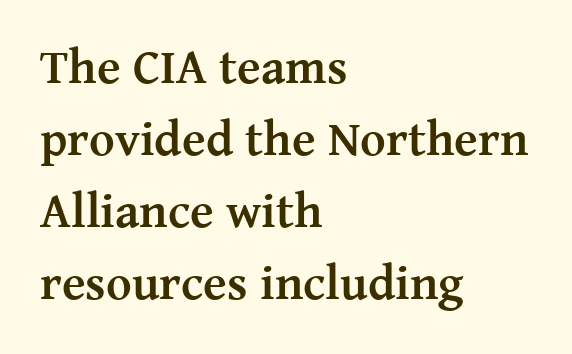
Q: Is the text bold? A: Yes.
Q: Is the text italic (slanted)? A: No, it is upright.
Q: Is the typeface a serif or a sans-serif typeface? A: Serif.
Q: Is the text underlined? A: No.
Q: How is the paragraph aligned? A: Left-aligned.
Q: Is the spacing between letters normal or unusually wide? A: Normal.
Q: Is the spacing between lines tight, normal or loose? A: Normal.
Q: Width (condensed, normal, or wide)? A: Normal.
Q: Stroke contrast? A: Medium.
Q: x-height? A: Medium.
Q: Monospaced? A: No.
